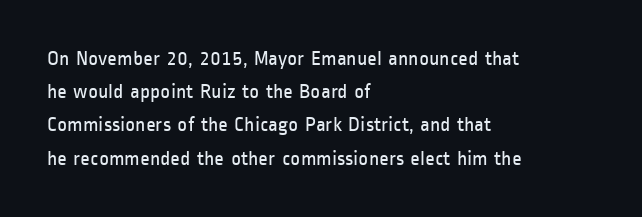
The image shows 21 px text type, upright; set left-aligned, normal line spacing (1.58x), normal letter spacing, not underlined.
